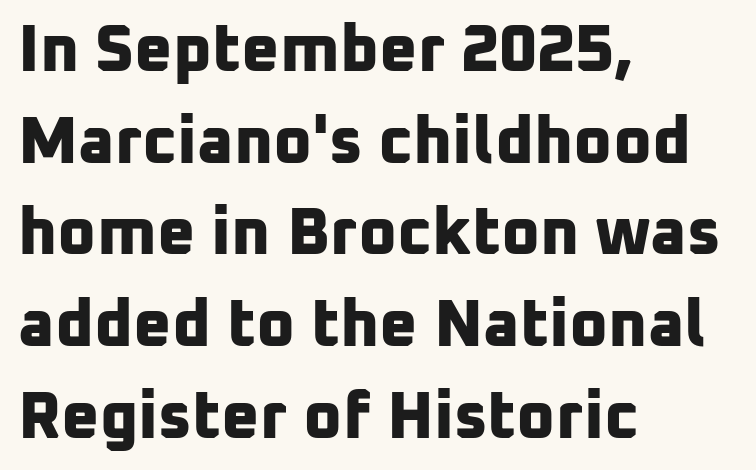
The image shows 66 px bold sans-serif type; set left-aligned, normal line spacing (1.39x), normal letter spacing, not underlined; low stroke contrast and a medium x-height.
